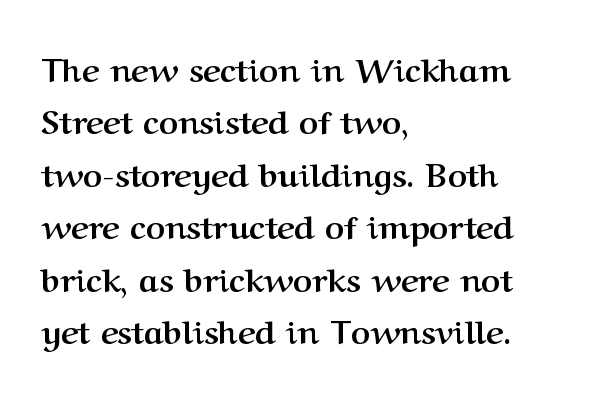
Q: Is the text bold? A: Yes.
Q: Is the text italic (slanted)? A: No, it is upright.
Q: Is the typeface a serif or a sans-serif typeface? A: Serif.
Q: Is the text underlined? A: No.
Q: How is the paragraph aligned? A: Left-aligned.
Q: Is the spacing between letters normal or unusually wide? A: Normal.
Q: Is the spacing between lines tight, normal or loose? A: Normal.
Q: Width (condensed, normal, or wide)? A: Normal.
Q: Stroke contrast? A: Medium.
Q: x-height? A: Medium.
Q: Monospaced? A: No.
